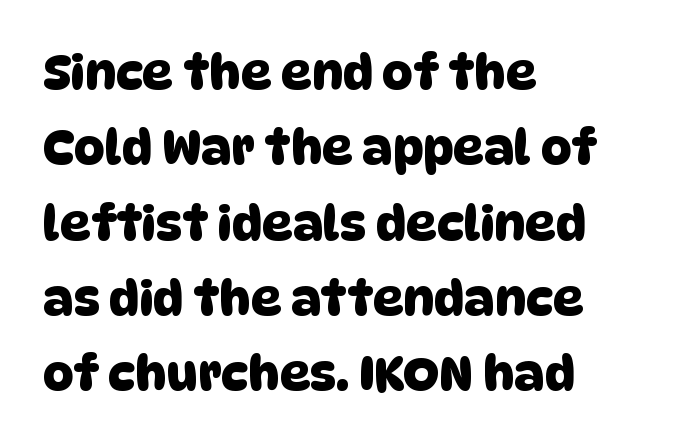
Q: Is the typeface a serif or a sans-serif typeface? A: Sans-serif.
Q: Is the text underlined? A: No.
Q: How is the paragraph aligned? A: Left-aligned.
Q: Is the spacing between letters normal or unusually wide? A: Normal.
Q: Is the spacing between lines tight, normal or loose? A: Normal.
Q: Width (condensed, normal, or wide)? A: Normal.
Q: Stroke contrast? A: Low.
Q: x-height? A: Large.
Q: Monospaced? A: No.
